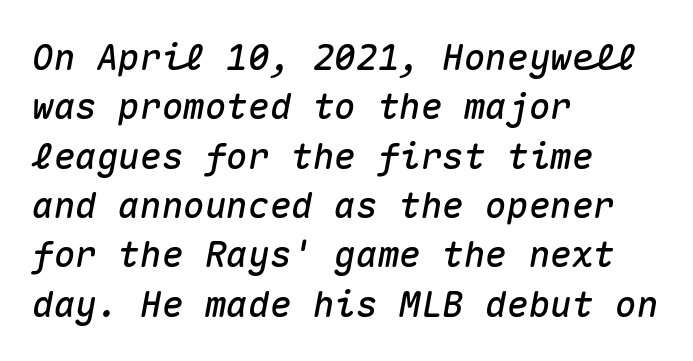
Compared with a centered layout, this one pins lines to the left instead. Tracking value appears to be zero — textbook default spacing. Regular leading. The letters march in equal steps, a hallmark of fixed-pitch type. The glyphs are unaccompanied by any horizontal stroke below them. You can tell it's italic because the verticals aren't actually vertical.
